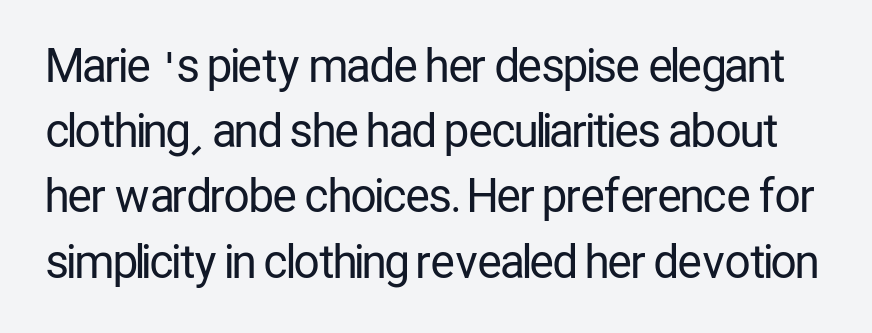
The image shows 45 px regular-weight, condensed sans-serif type, upright; set normal line spacing (1.45x), normal letter spacing, not underlined; low stroke contrast and a medium x-height.
